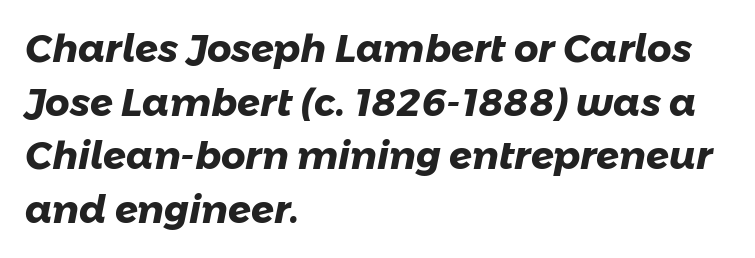
Q: Is the text bold? A: Yes.
Q: Is the typeface a serif or a sans-serif typeface? A: Sans-serif.
Q: Is the text underlined? A: No.
Q: How is the paragraph aligned? A: Left-aligned.
Q: Is the spacing between letters normal or unusually wide? A: Normal.
Q: Is the spacing between lines tight, normal or loose? A: Normal.
Q: Width (condensed, normal, or wide)? A: Normal.
Q: Stroke contrast? A: Low.
Q: x-height? A: Medium.
Q: Monospaced? A: No.
